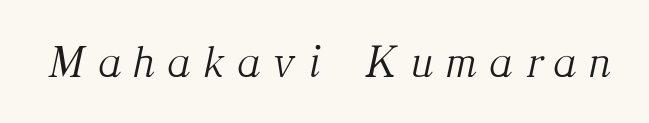
The foot of each line stays bare and open. Counters stay open thanks to moderate or lighter strokes. The typography opts for an oblique posture over an upright one. These lines are composed in type with serifs. How are the letters spaced? Widely, with obvious added tracking. Here the designer chose a conventional face with non-uniform glyph widths.
